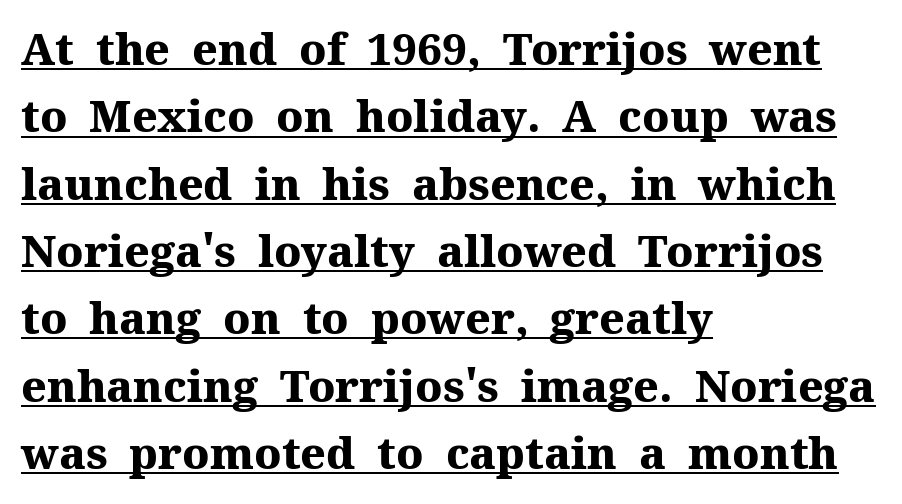
Q: Is the text bold? A: Yes.
Q: Is the text italic (slanted)? A: No, it is upright.
Q: Is the typeface a serif or a sans-serif typeface? A: Serif.
Q: Is the text underlined? A: Yes.
Q: How is the paragraph aligned? A: Left-aligned.
Q: Is the spacing between letters normal or unusually wide? A: Normal.
Q: Is the spacing between lines tight, normal or loose? A: Normal.
Q: Width (condensed, normal, or wide)? A: Normal.
Q: Stroke contrast? A: Medium.
Q: x-height? A: Medium.
Q: Monospaced? A: No.
